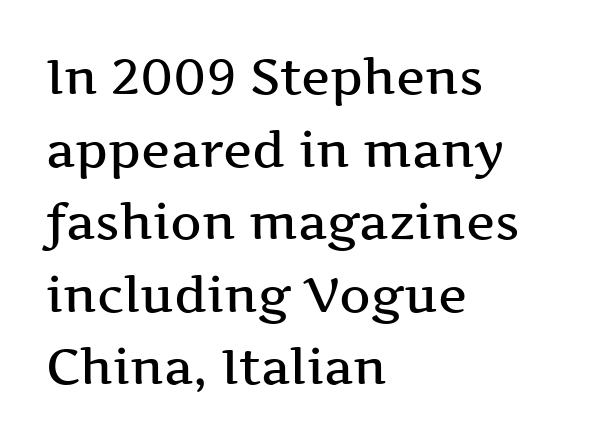
The glyphs have the mass of a demibold cut, below bold. Does the copy run flush right? No — it runs flush left. The rows are spaced the way most documents space them. These lines are rendered in a variable-pitch font.
